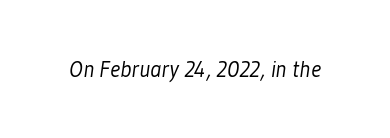
The image shows 23 px text type; set normal letter spacing, not underlined.
